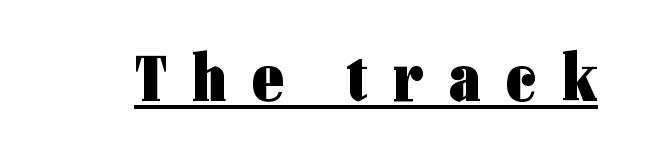
The rendering uses natural spacing where letterforms have individual widths. It's the straight-up-and-down kind of type. Note: no serifs on the glyphs. Thick stems and heavy bowls — unmistakably bold.
